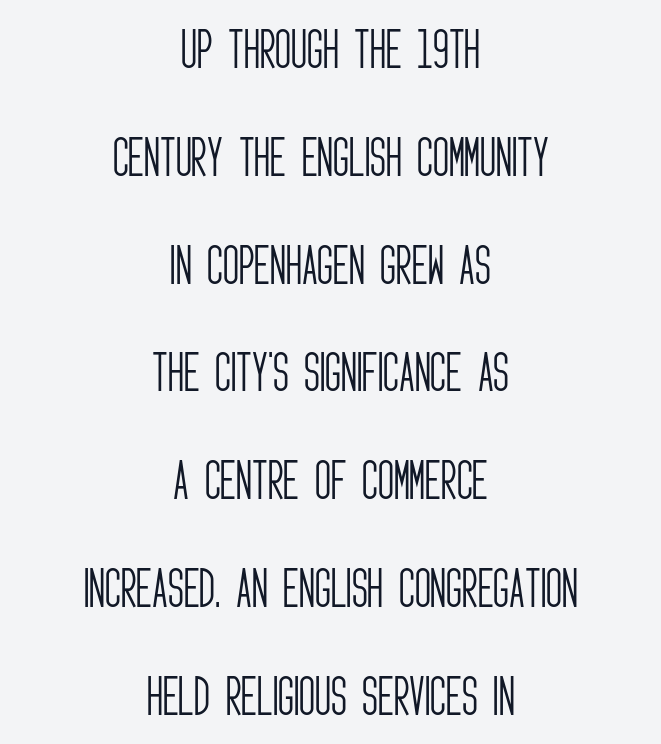
The image shows 44 px light, condensed sans-serif type, upright; set centered, loose line spacing (2.45x), normal letter spacing, not underlined; low stroke contrast and a large x-height.
